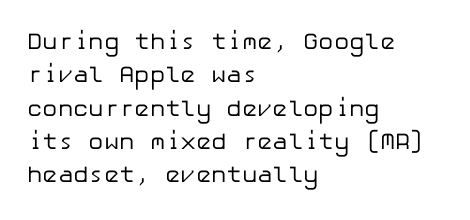
{"italic": "no", "bold": "no", "underline": "no", "align": "left", "line_spacing": "normal", "line_spacing_ratio": 1.45, "letter_spacing": "normal", "letter_spacing_em": 0.0, "glyph_px": 23}
